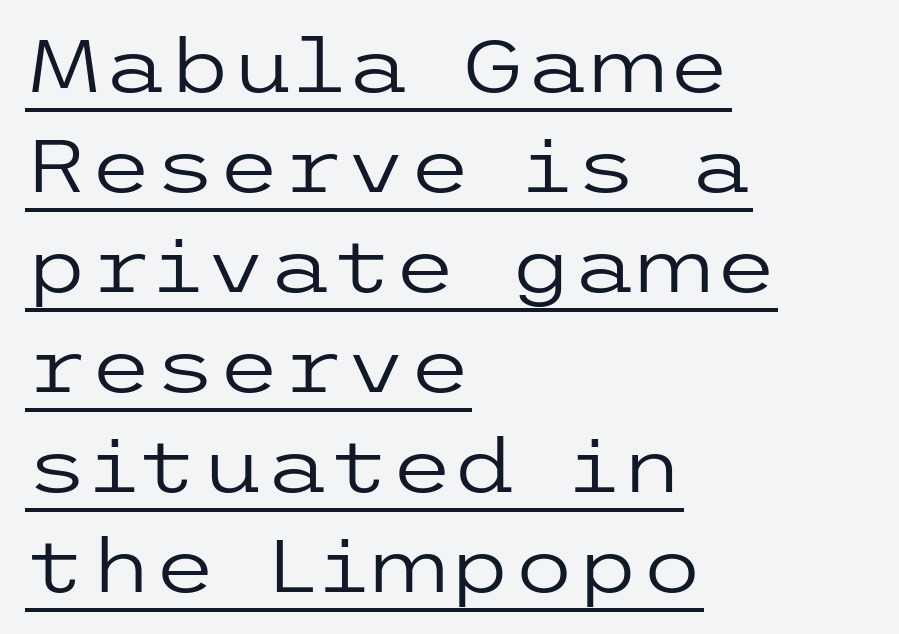
Is the type heavy? It reads as light-to-regular instead. Designer's note — italics off, roman on. Nothing sits at the stroke ends, so this counts as sans-serif. The horizontal fit of the characters is conventional and even. Line spacing here is normal. Visually the block forms a straight wall on the left and a jagged coastline on the right.
